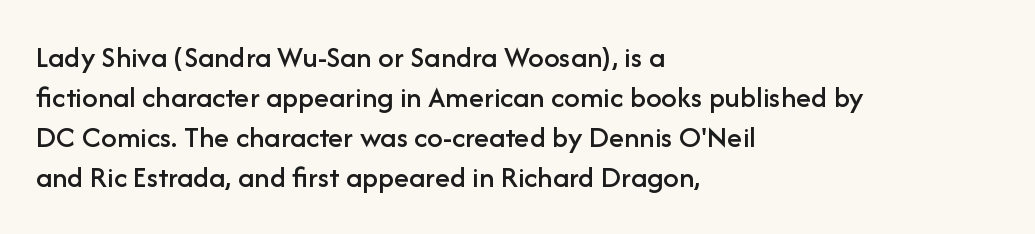
Q: Is the text italic (slanted)? A: No, it is upright.
Q: Is the typeface a serif or a sans-serif typeface? A: Sans-serif.
Q: Is the text underlined? A: No.
Q: How is the paragraph aligned? A: Left-aligned.
Q: Is the spacing between letters normal or unusually wide? A: Normal.
Q: Is the spacing between lines tight, normal or loose? A: Normal.
Q: Width (condensed, normal, or wide)? A: Normal.
Q: Stroke contrast? A: Low.
Q: x-height? A: Medium.
Q: Monospaced? A: No.
